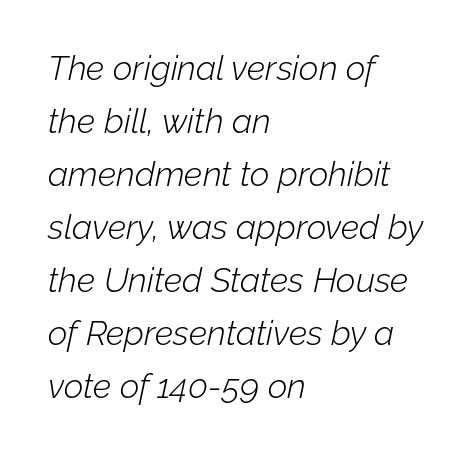
The image shows 34 px light type, italic (leaning right); set left-aligned, normal line spacing (1.56x), normal letter spacing, not underlined; low stroke contrast and a medium x-height.
